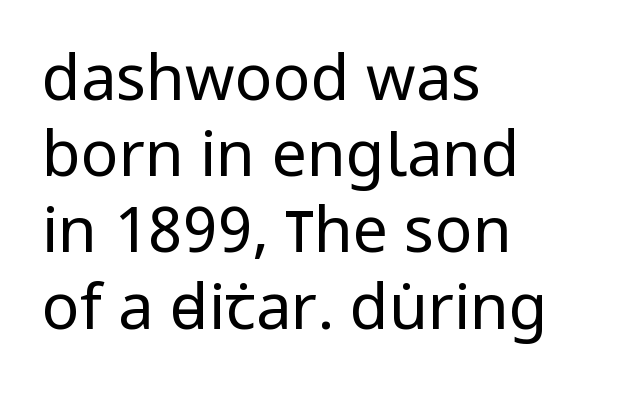
{"serif": "no", "italic": "no", "bold": "no", "weight": "regular", "width": "condensed", "stroke_contrast": "low", "x_height": "large", "monospaced": "no", "underline": "no", "align": "left", "line_spacing_ratio": 1.21, "letter_spacing": "normal", "letter_spacing_em": 0.0, "glyph_px": 63}
